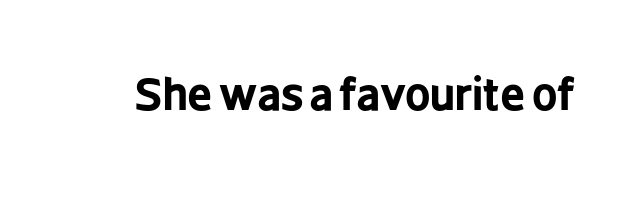
Q: Is the text bold? A: Yes.
Q: Is the text italic (slanted)? A: No, it is upright.
Q: Is the typeface a serif or a sans-serif typeface? A: Sans-serif.
Q: Is the text underlined? A: No.
Q: Is the spacing between letters normal or unusually wide? A: Normal.
Q: Width (condensed, normal, or wide)? A: Condensed.
Q: Stroke contrast? A: Low.
Q: x-height? A: Medium.
Q: Monospaced? A: No.
